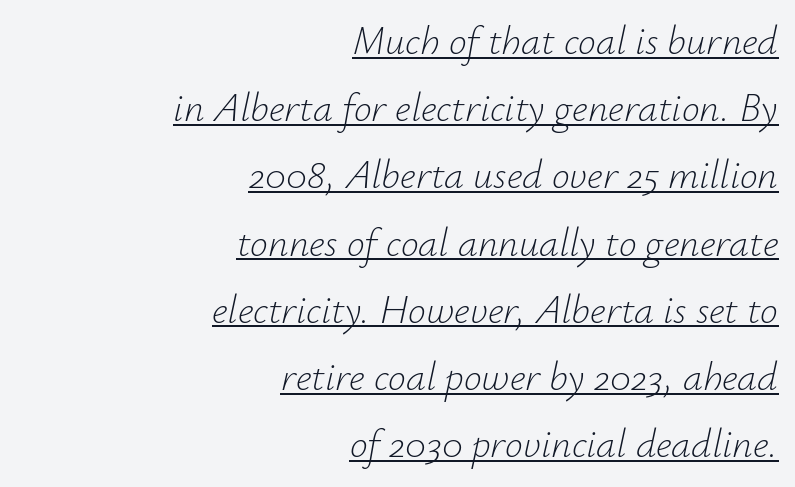
{"italic": "yes", "lean": "right", "slant_degrees": 12, "bold": "no", "weight": "light", "width": "normal", "stroke_contrast": "low", "x_height": "small", "monospaced": "no", "underline": "yes", "align": "right", "line_spacing": "normal", "line_spacing_ratio": 1.68, "letter_spacing": "normal", "letter_spacing_em": 0.0, "glyph_px": 40}
